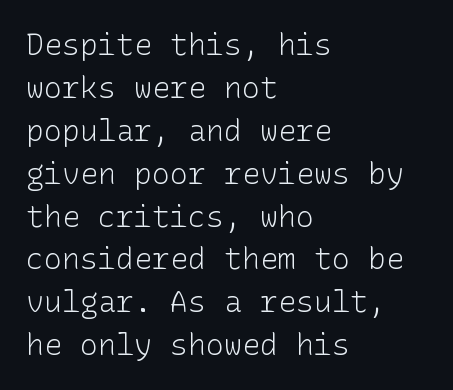
{"serif": "no", "italic": "no", "bold": "no", "weight": "light", "width": "normal", "stroke_contrast": "low", "x_height": "medium", "underline": "no", "align": "left", "line_spacing": "normal", "line_spacing_ratio": 1.43, "letter_spacing": "normal", "letter_spacing_em": 0.0, "glyph_px": 30}
